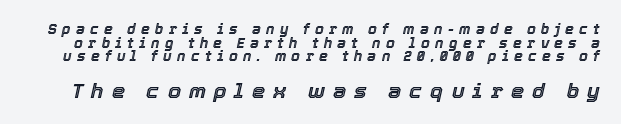
Vertically, the passage feels compressed, each row crowding the next. You can tell it's italic because the verticals aren't actually vertical. The face used here appears at its bigger size in the lower chunk. Between one letter and the next there's a generous, obvious gap.
